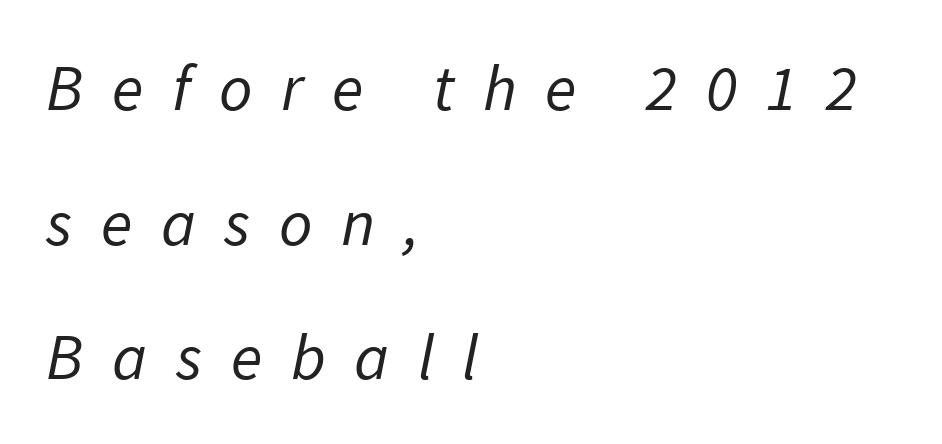
{"serif": "no", "bold": "no", "weight": "regular", "width": "normal", "stroke_contrast": "low", "x_height": "medium", "monospaced": "no", "underline": "no", "align": "left", "line_spacing": "loose", "line_spacing_ratio": 2.07, "letter_spacing": "wide", "letter_spacing_em": 0.44, "glyph_px": 65}
